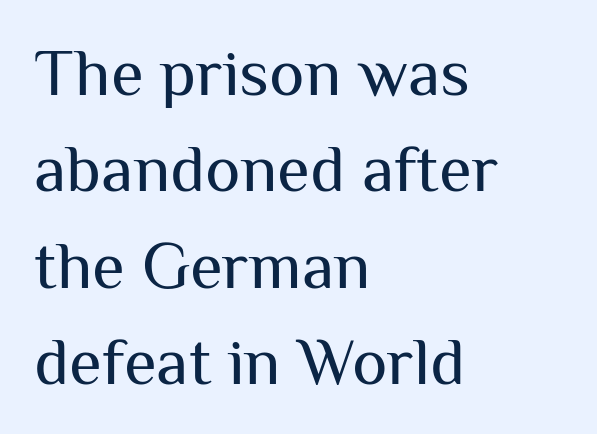
{"serif": "no", "italic": "no", "bold": "no", "weight": "regular", "width": "normal", "stroke_contrast": "medium", "x_height": "medium", "monospaced": "no", "underline": "no", "align": "left", "line_spacing": "normal", "line_spacing_ratio": 1.44, "letter_spacing": "normal", "letter_spacing_em": 0.0, "glyph_px": 67}
